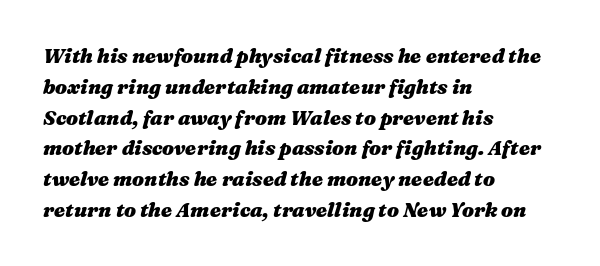
The image shows 20 px bold type, italic (leaning right); set left-aligned, normal line spacing (1.54x), normal letter spacing, not underlined.
